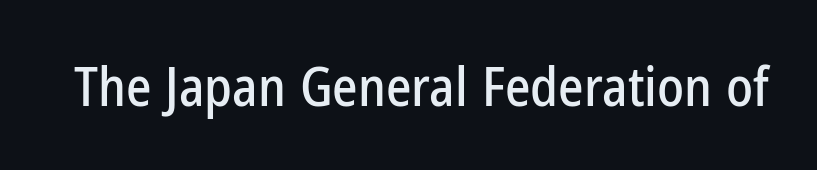
These lines keep a tight, regular rhythm from letter to letter. Is there any slant? The stems are plumb. I'd call this a sans setting — the letters go barefoot. The words here are not underlined.
